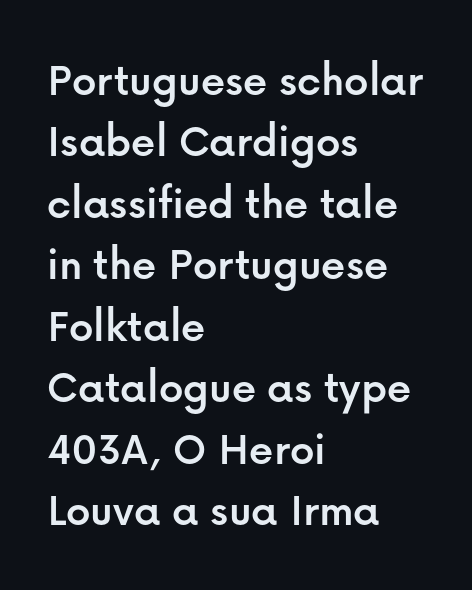
This sample uses a sans-serif face. Reading down the column, the eye jumps a familiar distance to each next line. Descender tails drop into unmarked territory. The horizontal fit of the characters is conventional and even. The paragraph has a hard left edge and a soft right edge.
